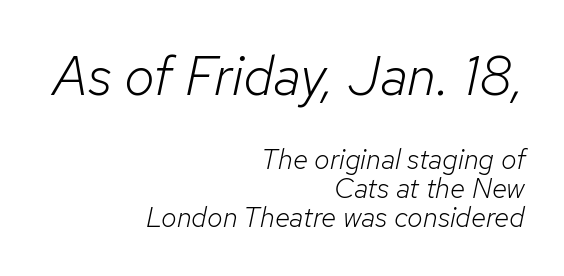
The block sitting higher on the canvas is the one with enlarged characters. A typesetter would call this proportional, since set widths differ per character. In terms of leading, this rendering errs on the cramped side. Line endings align vertically; line beginnings do not. Is the type heavy? It reads as light-to-regular instead.
